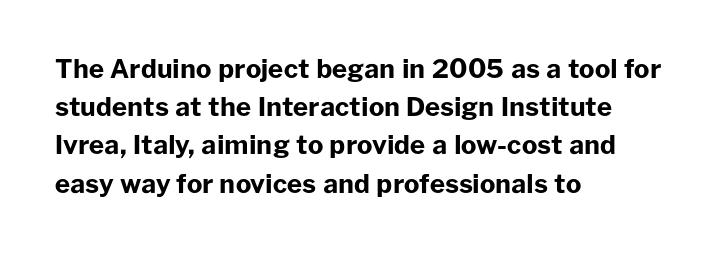
Q: Is the text bold? A: Yes.
Q: Is the text italic (slanted)? A: No, it is upright.
Q: Is the text underlined? A: No.
Q: How is the paragraph aligned? A: Left-aligned.
Q: Is the spacing between letters normal or unusually wide? A: Normal.
Q: Is the spacing between lines tight, normal or loose? A: Normal.
